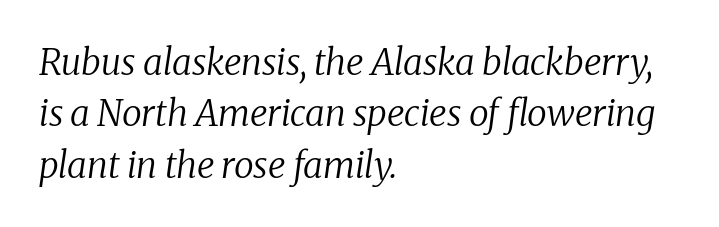
{"serif": "yes", "italic": "yes", "lean": "right", "slant_degrees": 8, "bold": "no", "weight": "regular", "width": "normal", "stroke_contrast": "low", "x_height": "medium", "monospaced": "no", "underline": "no", "align": "left", "line_spacing": "normal", "line_spacing_ratio": 1.43, "letter_spacing": "normal", "letter_spacing_em": 0.0, "glyph_px": 36}
